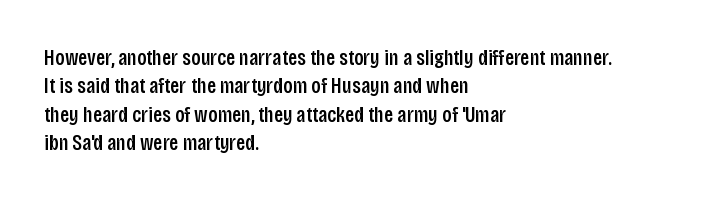
Q: Is the text italic (slanted)? A: No, it is upright.
Q: Is the text underlined? A: No.
Q: How is the paragraph aligned? A: Left-aligned.
Q: Is the spacing between letters normal or unusually wide? A: Normal.
Q: Is the spacing between lines tight, normal or loose? A: Normal.
